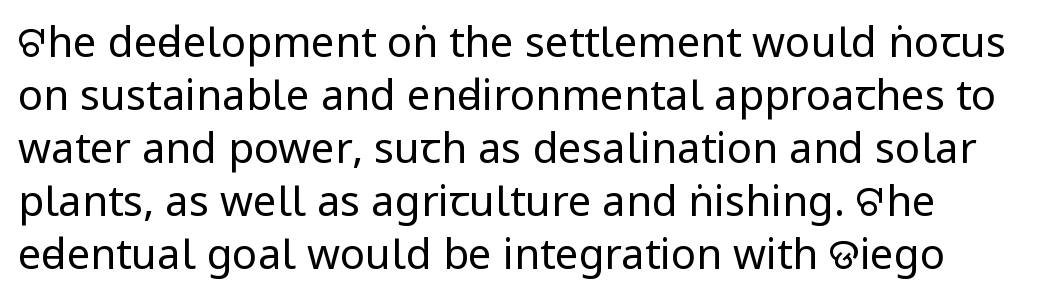
Q: Is the text bold? A: No.
Q: Is the text italic (slanted)? A: No, it is upright.
Q: Is the typeface a serif or a sans-serif typeface? A: Sans-serif.
Q: Is the text underlined? A: No.
Q: How is the paragraph aligned? A: Left-aligned.
Q: Is the spacing between letters normal or unusually wide? A: Normal.
Q: Is the spacing between lines tight, normal or loose? A: Normal.
Q: Width (condensed, normal, or wide)? A: Condensed.
Q: Stroke contrast? A: Low.
Q: x-height? A: Large.
Q: Monospaced? A: No.
